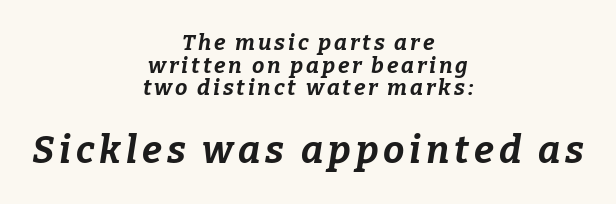
The image shows 38 px bold type, italic (leaning right); set centered, tight line spacing (1.03x), not underlined; the second (bottom) block is 1.73x larger; low stroke contrast and a medium x-height.
